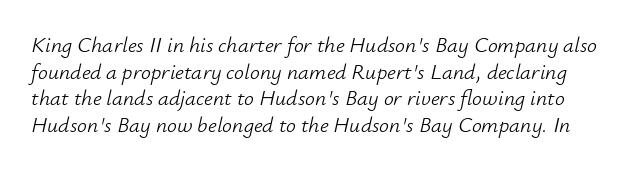
Q: Is the text bold? A: No.
Q: Is the text italic (slanted)? A: Yes, it leans right by about 12 degrees.
Q: Is the text underlined? A: No.
Q: Is the spacing between letters normal or unusually wide? A: Normal.
